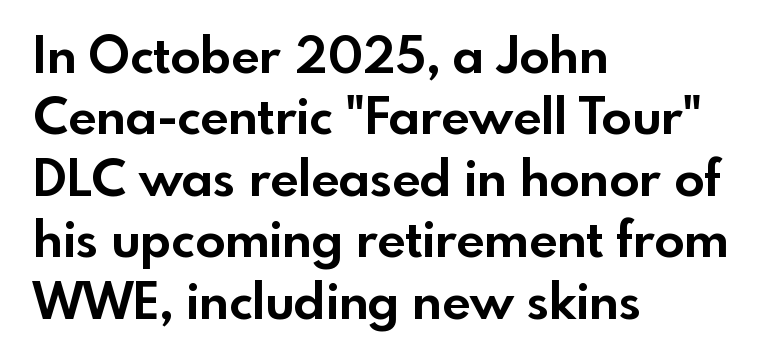
Q: Is the text bold? A: Yes.
Q: Is the text italic (slanted)? A: No, it is upright.
Q: Is the typeface a serif or a sans-serif typeface? A: Sans-serif.
Q: Is the text underlined? A: No.
Q: How is the paragraph aligned? A: Left-aligned.
Q: Is the spacing between letters normal or unusually wide? A: Normal.
Q: Width (condensed, normal, or wide)? A: Normal.
Q: x-height? A: Small.
Q: Monospaced? A: No.
